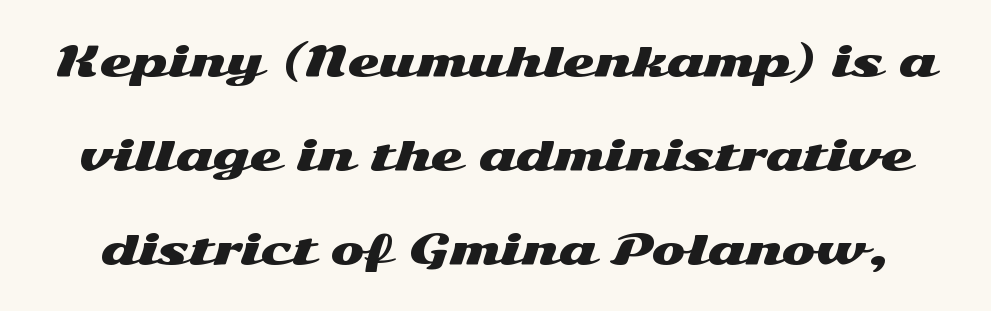
{"serif": "no", "width": "wide", "stroke_contrast": "medium", "x_height": "medium", "monospaced": "no", "underline": "no", "line_spacing": "loose", "line_spacing_ratio": 2.29, "letter_spacing": "normal", "letter_spacing_em": 0.0, "glyph_px": 41}
